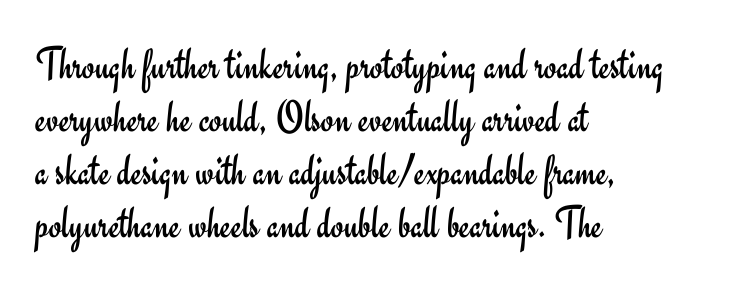
The image shows 46 px regular-weight sans-serif type; set left-aligned, tight line spacing (1.15x), normal letter spacing, not underlined; low stroke contrast and a small x-height.
